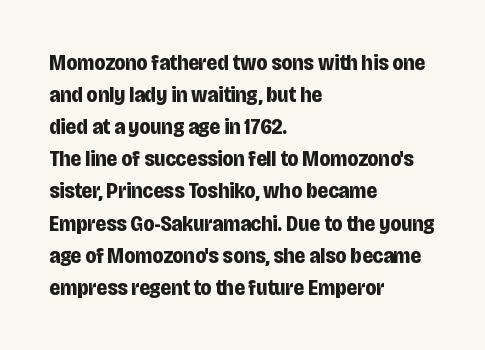
Q: Is the text bold? A: Yes.
Q: Is the text italic (slanted)? A: No, it is upright.
Q: Is the text underlined? A: No.
Q: How is the paragraph aligned? A: Left-aligned.
Q: Is the spacing between letters normal or unusually wide? A: Normal.
Q: Is the spacing between lines tight, normal or loose? A: Normal.
